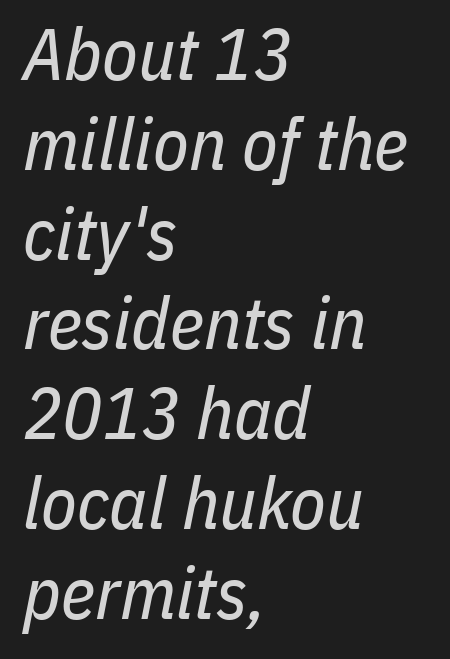
Q: Is the text bold? A: No.
Q: Is the text italic (slanted)? A: Yes, it leans right by about 11 degrees.
Q: Is the text underlined? A: No.
Q: How is the paragraph aligned? A: Left-aligned.
Q: Is the spacing between letters normal or unusually wide? A: Normal.
Q: Width (condensed, normal, or wide)? A: Condensed.
Q: Stroke contrast? A: Low.
Q: x-height? A: Medium.
Q: Monospaced? A: No.
